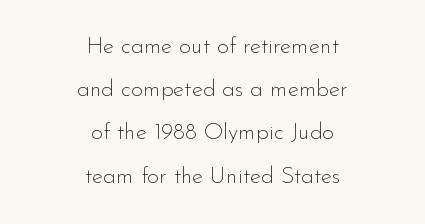
{"italic": "no", "bold": "no", "underline": "no", "align": "center", "line_spacing_ratio": 1.88, "letter_spacing": "normal", "letter_spacing_em": 0.0, "glyph_px": 23}
